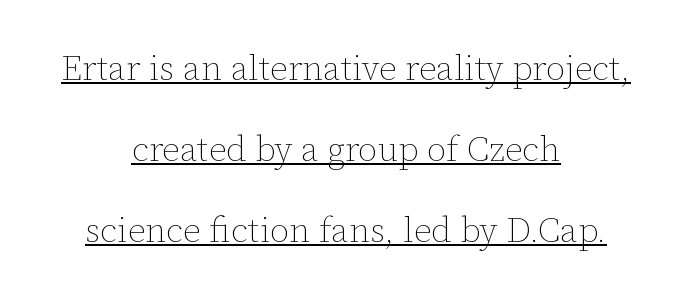
{"italic": "no", "bold": "no", "weight": "thin", "width": "normal", "stroke_contrast": "low", "x_height": "medium", "monospaced": "no", "underline": "yes", "align": "center", "line_spacing": "loose", "line_spacing_ratio": 2.32, "letter_spacing": "normal", "letter_spacing_em": 0.0, "glyph_px": 35}
